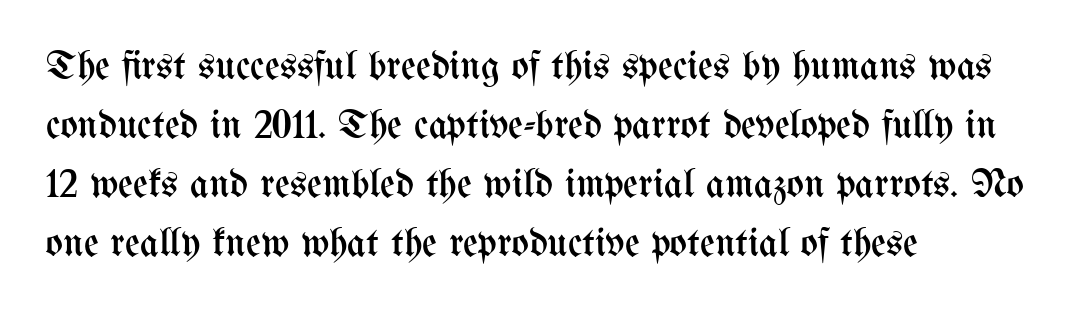
Stems here are at most as thick as an everyday book face. Think of a printed novel: that variable character pitch is what you see here. You could call the tracking neutral — neither tight nor loose. Italic: no, the glyphs are upright roman. Nobody drew a line under any word here.
